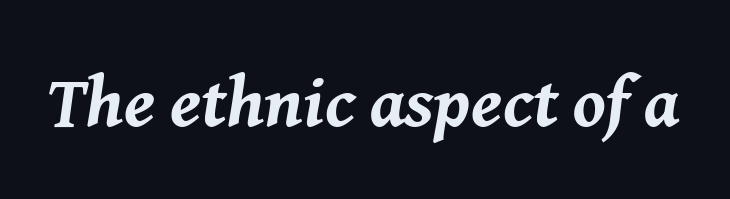
Q: Is the text bold? A: Yes.
Q: Is the text italic (slanted)? A: Yes, it leans right by about 8 degrees.
Q: Is the text underlined? A: No.
Q: Is the spacing between letters normal or unusually wide? A: Normal.
Q: Width (condensed, normal, or wide)? A: Normal.
Q: Stroke contrast? A: Medium.
Q: x-height? A: Medium.
Q: Monospaced? A: No.
